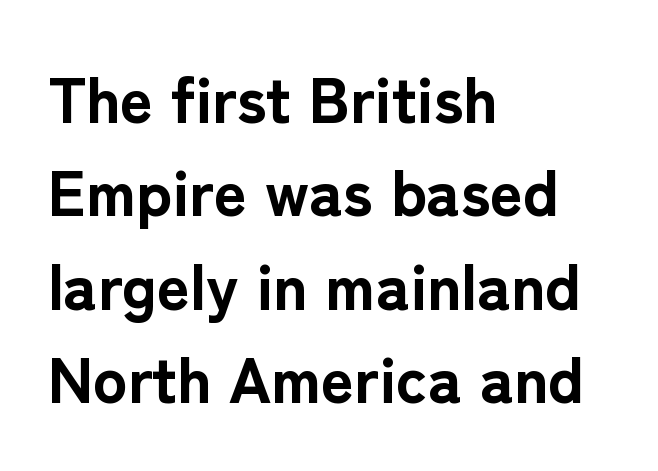
{"serif": "no", "italic": "no", "bold": "yes", "weight": "bold", "width": "normal", "stroke_contrast": "low", "x_height": "medium", "monospaced": "no", "underline": "no", "align": "left", "line_spacing": "normal", "line_spacing_ratio": 1.46, "letter_spacing": "normal", "letter_spacing_em": 0.0, "glyph_px": 64}
